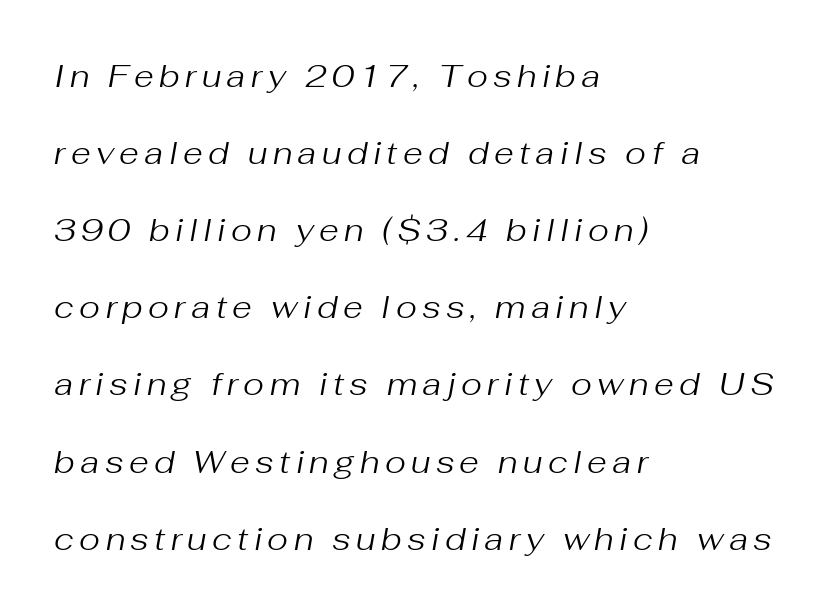
{"italic": "yes", "lean": "right", "slant_degrees": 10, "bold": "no", "weight": "regular", "width": "normal", "stroke_contrast": "medium", "x_height": "medium", "monospaced": "no", "underline": "no", "align": "left", "line_spacing": "loose", "line_spacing_ratio": 2.41, "glyph_px": 32}
